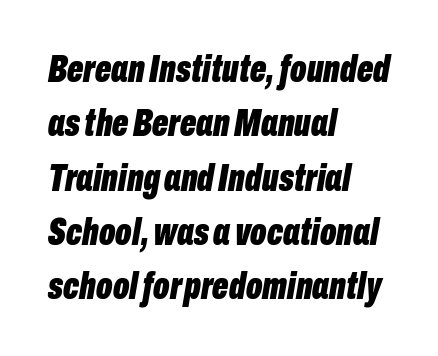
Q: Is the text bold? A: Yes.
Q: Is the text italic (slanted)? A: Yes, it leans right by about 10 degrees.
Q: Is the text underlined? A: No.
Q: How is the paragraph aligned? A: Left-aligned.
Q: Is the spacing between letters normal or unusually wide? A: Normal.
Q: Is the spacing between lines tight, normal or loose? A: Normal.
Q: Width (condensed, normal, or wide)? A: Condensed.
Q: Stroke contrast? A: Low.
Q: x-height? A: Medium.
Q: Monospaced? A: No.
